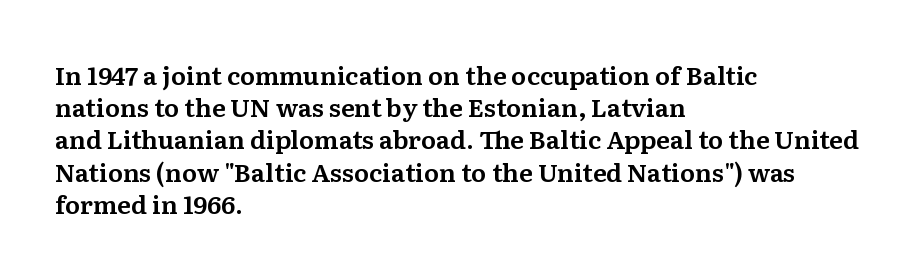
No italicization has been applied; the sample stays upright. This sample uses plain, unmodified letter spacing. Decoration check: the copy has no underline. The typesetter chose a ragged-right arrangement here. Interline gaps are of average width in this sample.
